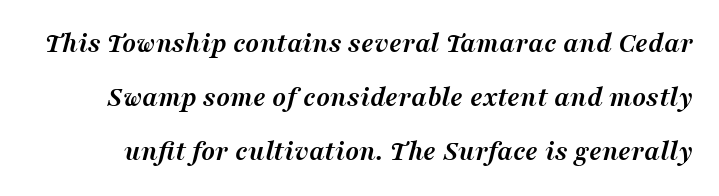
The image shows 29 px semibold serif type, italic (leaning right); set line spacing 1.86x, normal letter spacing, not underlined; medium stroke contrast and a medium x-height.
